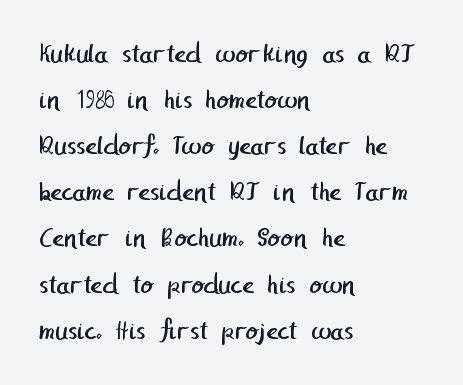
Q: Is the text bold? A: No.
Q: Is the typeface a serif or a sans-serif typeface? A: Sans-serif.
Q: Is the text underlined? A: No.
Q: How is the paragraph aligned? A: Left-aligned.
Q: Is the spacing between letters normal or unusually wide? A: Normal.
Q: Is the spacing between lines tight, normal or loose? A: Normal.
Q: Width (condensed, normal, or wide)? A: Normal.
Q: Stroke contrast? A: Low.
Q: x-height? A: Medium.
